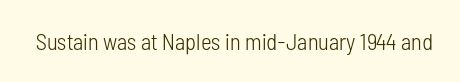
{"italic": "no", "bold": "no", "underline": "no", "letter_spacing": "normal", "letter_spacing_em": 0.0, "glyph_px": 23}
